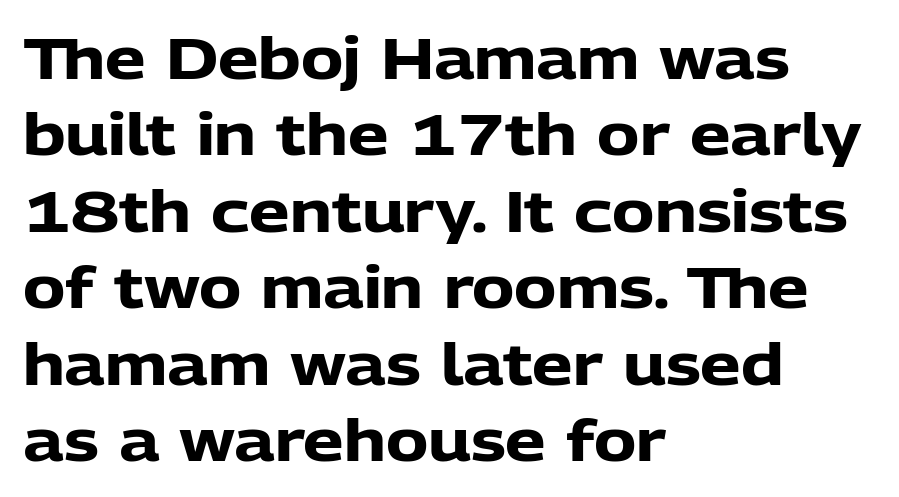
Bold? Absolutely — the strokes are thick and heavy. Rendered with straight, roman letterforms. Words float on clear page, feet unadorned. The rendering uses natural spacing where letterforms have individual widths. A typesetter would call this zero additional tracking.
